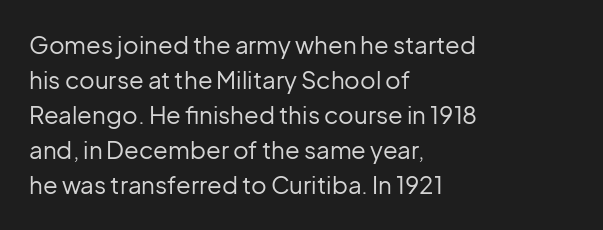
Q: Is the text bold? A: No.
Q: Is the text italic (slanted)? A: No, it is upright.
Q: Is the text underlined? A: No.
Q: How is the paragraph aligned? A: Left-aligned.
Q: Is the spacing between letters normal or unusually wide? A: Normal.
Q: Is the spacing between lines tight, normal or loose? A: Normal.
